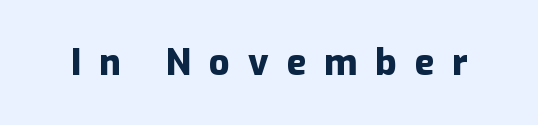
Q: Is the text bold? A: Yes.
Q: Is the text italic (slanted)? A: No, it is upright.
Q: Is the typeface a serif or a sans-serif typeface? A: Sans-serif.
Q: Is the text underlined? A: No.
Q: Is the spacing between letters normal or unusually wide? A: Unusually wide.
Q: Width (condensed, normal, or wide)? A: Normal.
Q: Stroke contrast? A: Low.
Q: x-height? A: Medium.
Q: Monospaced? A: No.
